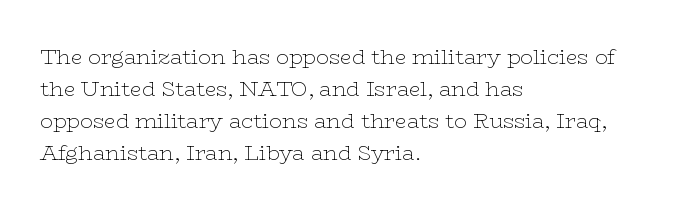
The image shows 21 px text type, upright; set left-aligned, normal line spacing (1.52x), normal letter spacing, not underlined.
